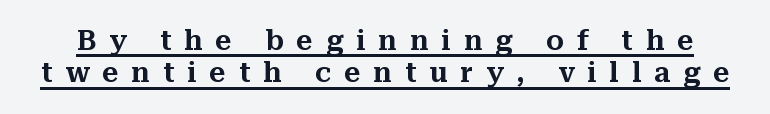
The image shows 28 px serif type, upright; set line spacing 1.16x, unusually wide letter spacing (+0.47 em), underlined; medium stroke contrast and a medium x-height.
